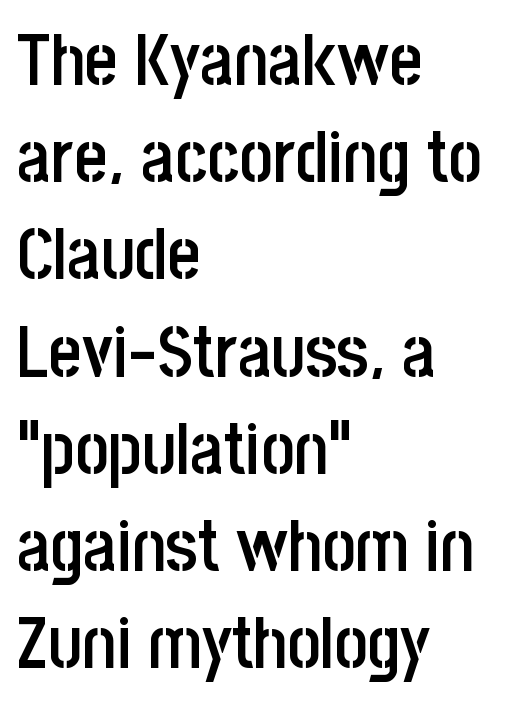
{"serif": "no", "italic": "no", "bold": "semi", "weight": "semibold", "width": "condensed", "stroke_contrast": "low", "x_height": "large", "monospaced": "no", "underline": "no", "align": "left", "line_spacing": "normal", "line_spacing_ratio": 1.35, "letter_spacing": "normal", "letter_spacing_em": 0.0, "glyph_px": 72}
